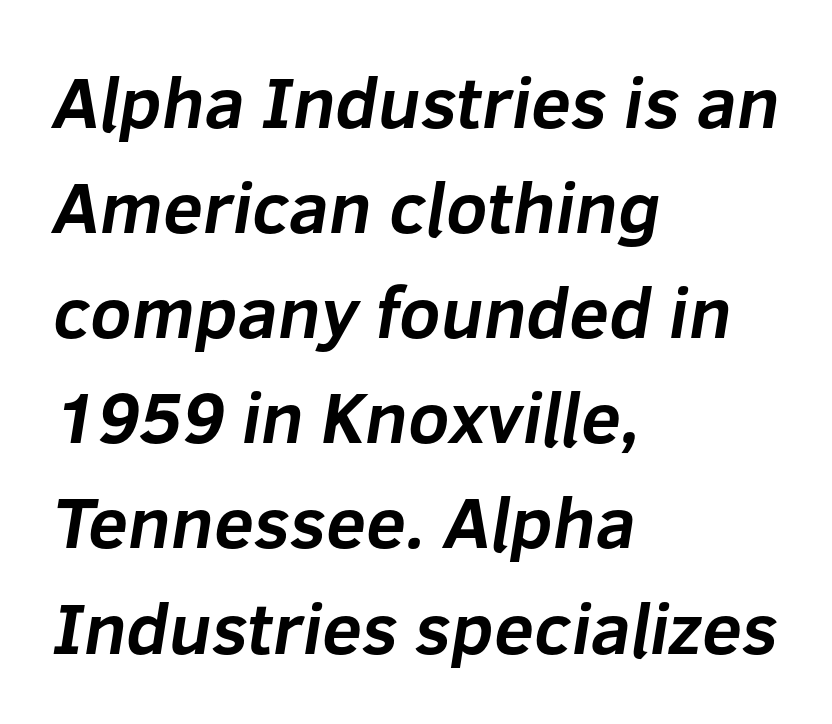
Q: Is the text bold? A: Yes.
Q: Is the typeface a serif or a sans-serif typeface? A: Sans-serif.
Q: Is the text underlined? A: No.
Q: How is the paragraph aligned? A: Left-aligned.
Q: Is the spacing between letters normal or unusually wide? A: Normal.
Q: Is the spacing between lines tight, normal or loose? A: Normal.
Q: Width (condensed, normal, or wide)? A: Normal.
Q: Stroke contrast? A: Low.
Q: x-height? A: Medium.
Q: Monospaced? A: No.
